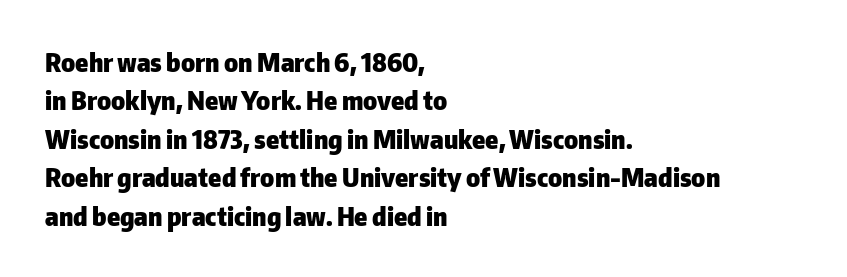
A typesetter would mark this as roman, not italic. Rule under the text: the space is simply empty. Layout note: lines flush left. The designer left line spacing at the default. What weight is shown? A full bold with thick strokes. This sample uses plain, unmodified letter spacing.
